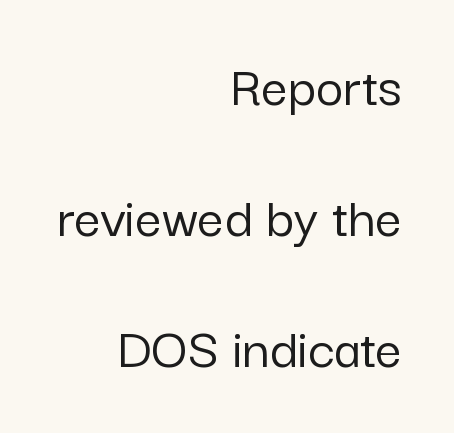
Each new line begins a long way beneath the previous one. The gap between lines stays unmarked. Nope, not italic — everything's standing straight. Inter-character spacing is left at the font's built-in metrics. The letters advance in unequal steps, a hallmark of proportional type. Note: no serifs on the glyphs.
